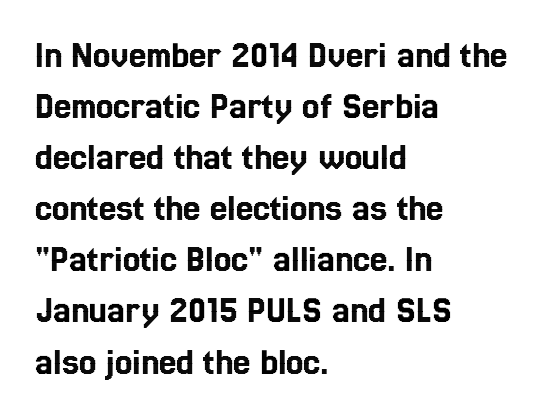
Q: Is the text italic (slanted)? A: No, it is upright.
Q: Is the text underlined? A: No.
Q: How is the paragraph aligned? A: Left-aligned.
Q: Is the spacing between letters normal or unusually wide? A: Normal.
Q: Is the spacing between lines tight, normal or loose? A: Normal.
Q: Width (condensed, normal, or wide)? A: Condensed.
Q: x-height? A: Medium.
Q: Monospaced? A: No.
